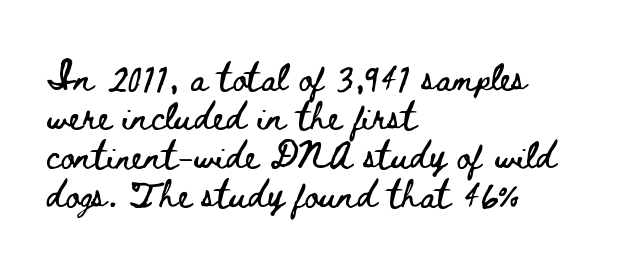
Evenly set lines give the paragraph a standard silhouette. What stands out about the letter spacing? Nothing — it is the standard amount. Glance below the letters and you will spot only blank space. The compositor pushed each line to the left boundary.
